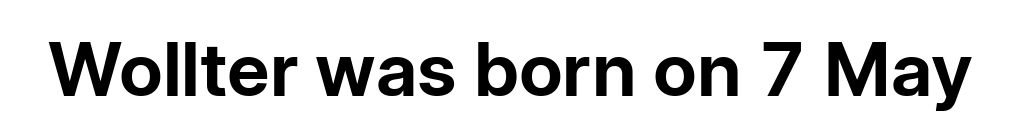
Each letter keeps its own natural width here, so spacing adapts to shape. The font's upright variant was chosen for this text. Grotesque or geometric, the face here clearly has no serifs. The font is running at its bold setting. Honestly, the letter spacing is just normal — you wouldn't notice it.
